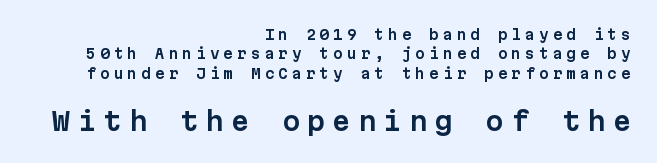
{"italic": "no", "underline": "no", "align": "right", "line_spacing": "normal", "line_spacing_ratio": 1.38, "letter_spacing": "wide", "letter_spacing_em": 0.28, "larger_block": "second", "size_ratio": 1.86, "glyph_px": 26}
